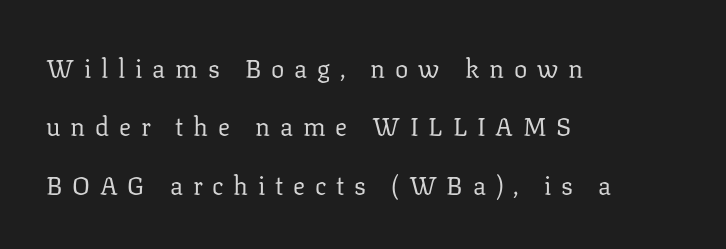
Q: Is the text bold? A: No.
Q: Is the text italic (slanted)? A: No, it is upright.
Q: Is the text underlined? A: No.
Q: How is the paragraph aligned? A: Left-aligned.
Q: Is the spacing between letters normal or unusually wide? A: Unusually wide.
Q: Is the spacing between lines tight, normal or loose? A: Loose.
